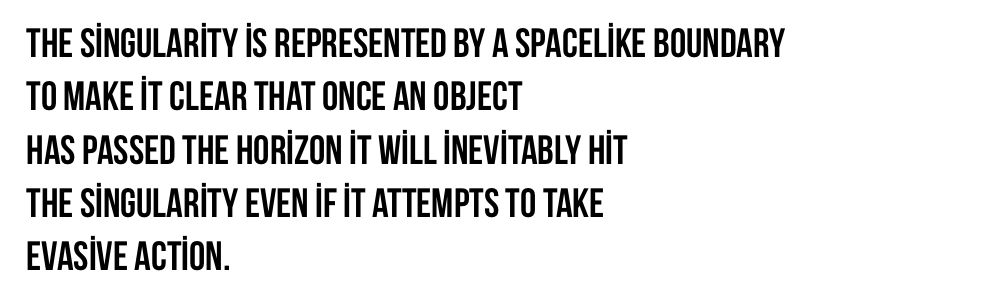
The space directly below the letters is spotless. Observe the ordinary spacing: letters are neighbours, not strangers. Posture: straight, roman, zero tilt. No feet cap the strokes, marking this as sans-serif type. A typesetter would call this proportional, since set widths differ per character.
